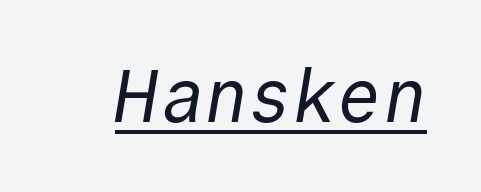
Q: Is the text bold? A: No.
Q: Is the typeface a serif or a sans-serif typeface? A: Sans-serif.
Q: Is the text underlined? A: Yes.
Q: Is the spacing between letters normal or unusually wide? A: Normal.
Q: Width (condensed, normal, or wide)? A: Normal.
Q: x-height? A: Medium.
Q: Monospaced? A: Yes.
